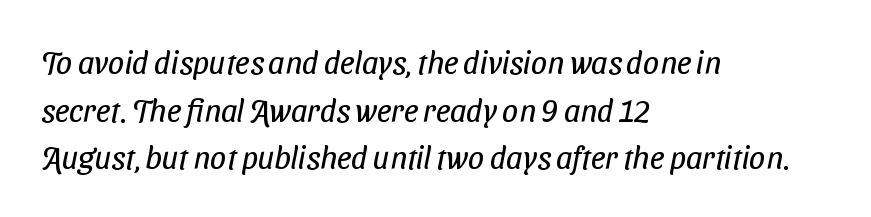
{"serif": "no", "bold": "no", "weight": "regular", "width": "condensed", "stroke_contrast": "low", "x_height": "medium", "monospaced": "no", "underline": "no", "align": "left", "line_spacing": "normal", "line_spacing_ratio": 1.49, "letter_spacing": "normal", "letter_spacing_em": 0.0, "glyph_px": 32}
